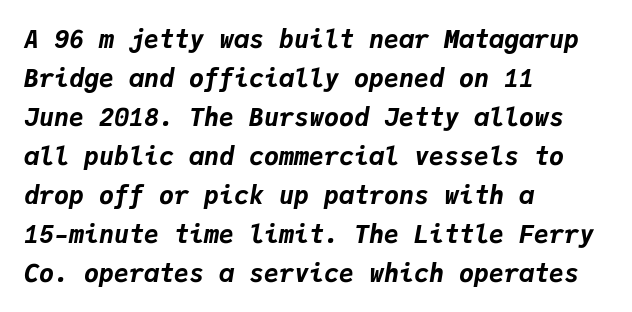
Line spacing here is normal. The text carries the slant typical of an italic or oblique font. Alignment: flush left. The zone under the glyphs is completely vacant. Students, this is bold: see how much ink each stroke carries. In terms of letterspacing, this is plain default setting.
